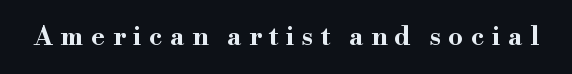
{"italic": "no", "bold": "yes", "underline": "no", "letter_spacing": "wide", "letter_spacing_em": 0.29, "glyph_px": 26}
